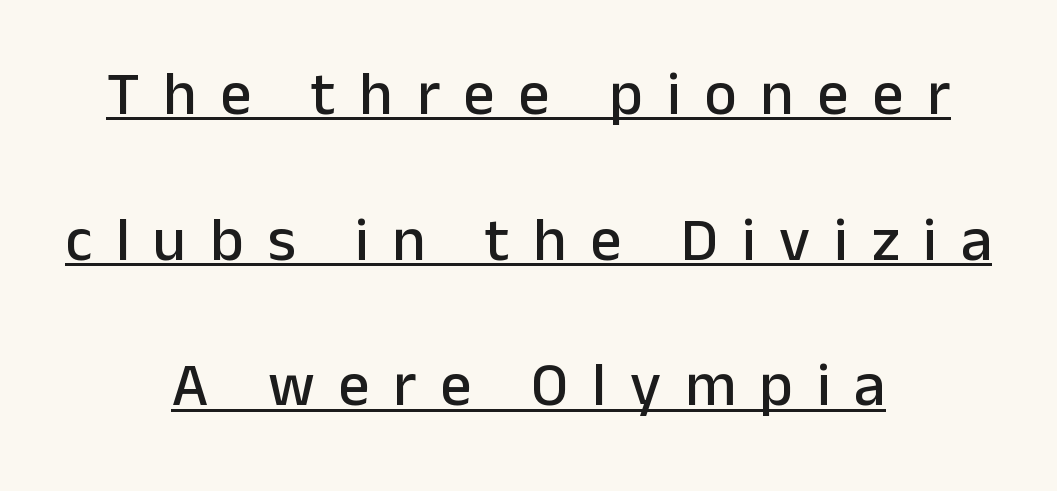
{"serif": "no", "italic": "no", "width": "normal", "stroke_contrast": "low", "x_height": "medium", "monospaced": "no", "underline": "yes", "align": "center", "line_spacing": "loose", "line_spacing_ratio": 2.35, "letter_spacing": "wide", "letter_spacing_em": 0.38, "glyph_px": 62}
